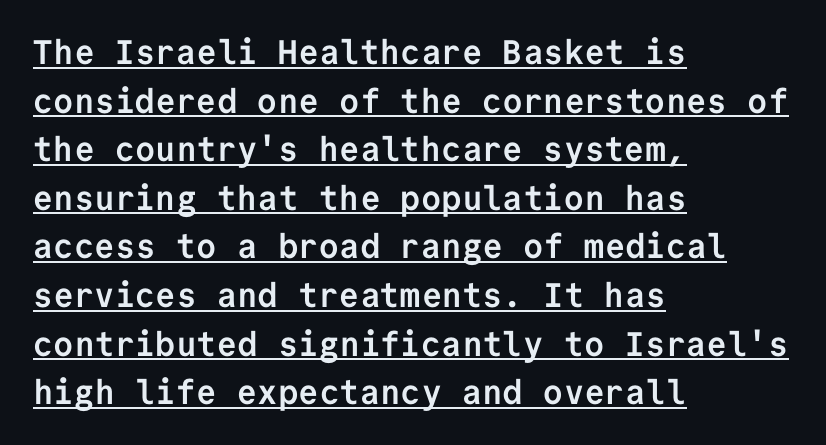
Quick note: interline space is typical. A typesetter would call this monospace, since all characters share one set width. The paragraph has a hard left edge and a soft right edge. The horizontal fit of the characters is conventional and even. Each letter's strokes conclude bluntly, with no projecting serifs. The font is running at its bold setting.
